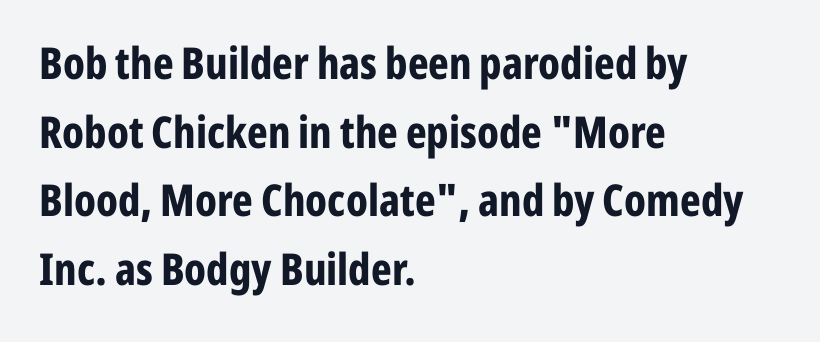
Words float on clear page, feet unadorned. Letter spacing: default. The designer went with a sans here, leaving each stem footless. Leading: standard. Layout note: lines flush left. Does the lettering tilt? It doesn't — this is upright.
